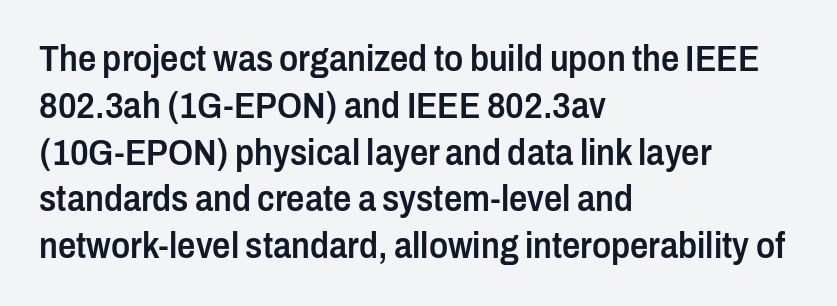
{"serif": "no", "italic": "no", "bold": "semi", "weight": "semibold", "width": "condensed", "stroke_contrast": "low", "x_height": "medium", "monospaced": "no", "underline": "no", "align": "left", "line_spacing": "normal", "line_spacing_ratio": 1.3, "letter_spacing": "normal", "letter_spacing_em": 0.0, "glyph_px": 36}
